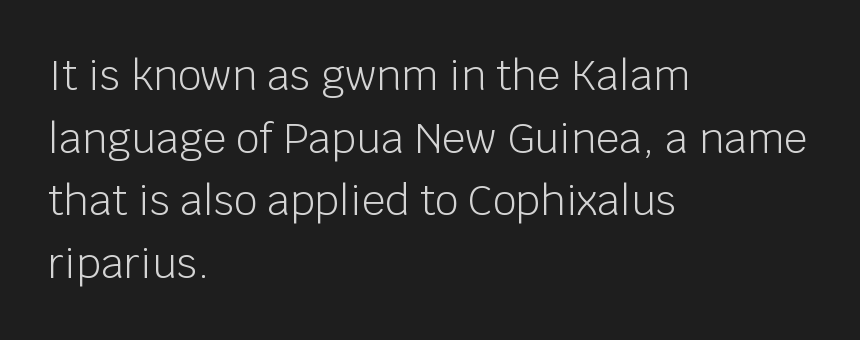
{"serif": "no", "italic": "no", "bold": "no", "weight": "light", "width": "normal", "stroke_contrast": "low", "x_height": "large", "monospaced": "no", "underline": "no", "align": "left", "line_spacing": "normal", "line_spacing_ratio": 1.53, "letter_spacing": "normal", "letter_spacing_em": 0.0, "glyph_px": 41}
